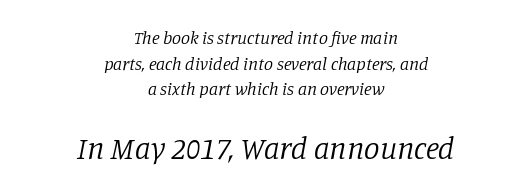
Q: Is the text bold? A: No.
Q: Is the text italic (slanted)? A: Yes, it leans right by about 11 degrees.
Q: Is the typeface a serif or a sans-serif typeface? A: Serif.
Q: Is the text underlined? A: No.
Q: How is the paragraph aligned? A: Centered.
Q: Is the spacing between letters normal or unusually wide? A: Normal.
Q: Is the spacing between lines tight, normal or loose? A: Normal.
Q: Which block of text is set in a larger size, the first (top) or the second (bottom)? A: The second (bottom) one.
Q: Width (condensed, normal, or wide)? A: Normal.
Q: Stroke contrast? A: Low.
Q: x-height? A: Large.
Q: Monospaced? A: No.
